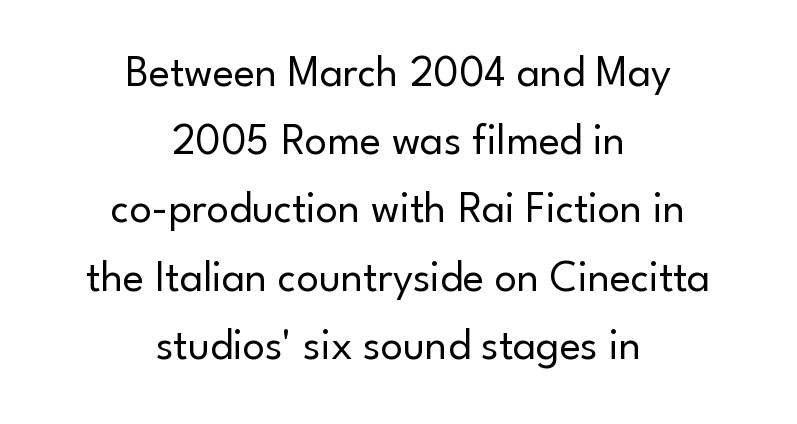
The image shows 44 px regular-weight sans-serif type, upright; set centered, normal line spacing (1.55x), normal letter spacing, not underlined; low stroke contrast and a small x-height.
